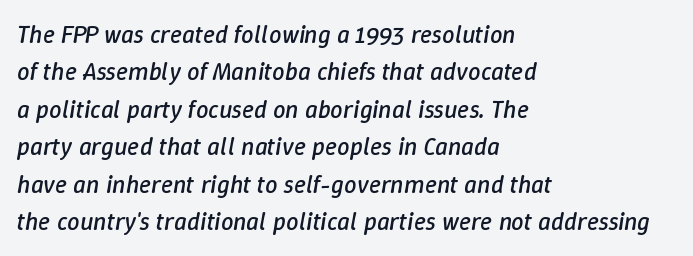
The image shows 25 px text type, italic (leaning right); set left-aligned, normal line spacing (1.5x), normal letter spacing, not underlined.
